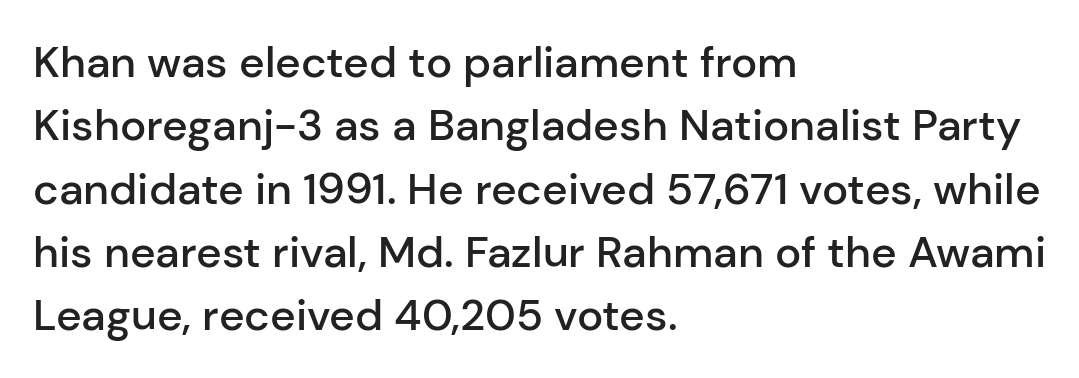
The image shows 44 px semibold sans-serif type, upright; set left-aligned, normal line spacing (1.44x), normal letter spacing, not underlined; low stroke contrast and a medium x-height.
